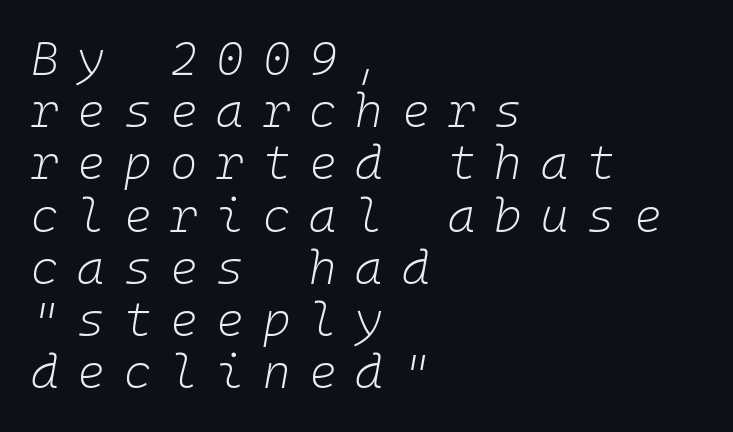
{"italic": "yes", "lean": "right", "slant_degrees": 10, "bold": "no", "weight": "light", "width": "normal", "stroke_contrast": "low", "x_height": "medium", "monospaced": "yes", "underline": "no", "align": "left", "line_spacing": "tight", "line_spacing_ratio": 1.11, "letter_spacing": "wide", "letter_spacing_em": 0.4, "glyph_px": 47}
